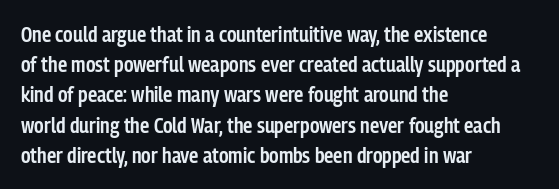
The image shows 21 px text type, upright; set left-aligned, normal line spacing (1.44x), normal letter spacing, not underlined.
